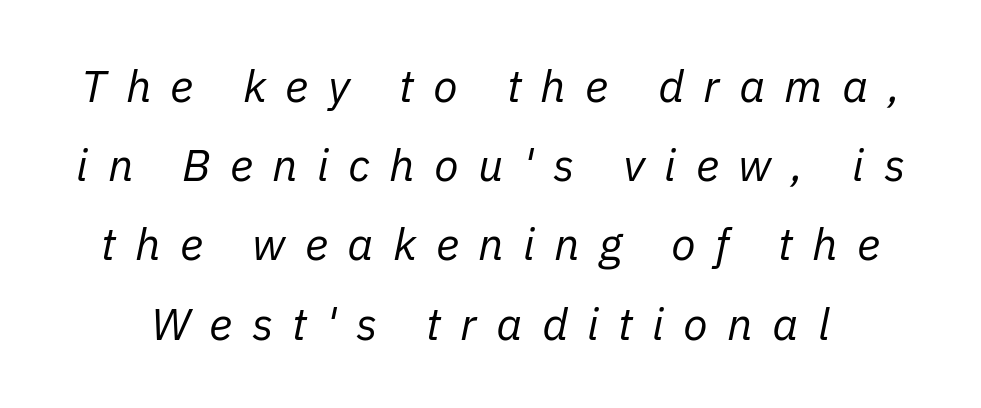
Characters are canted at an angle relative to the baseline's perpendicular. Proportional: the letters do not fall into vertical columns. The typeface has the unassuming heft of standard copy or less. Check the space under the baseline: it is left empty.
